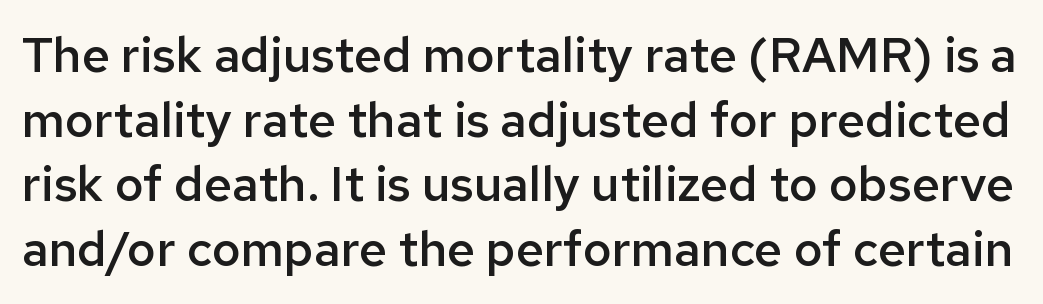
{"serif": "no", "italic": "no", "bold": "semi", "weight": "semibold", "width": "normal", "stroke_contrast": "low", "x_height": "medium", "monospaced": "no", "underline": "no", "line_spacing": "normal", "line_spacing_ratio": 1.32, "letter_spacing": "normal", "letter_spacing_em": 0.0, "glyph_px": 49}
